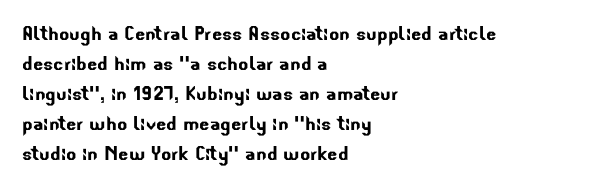
Regular leading. Leftover space on each line is placed entirely after the last word. The strip under each line holds only bare page. How are the letters spaced? Ordinarily, with no added tracking.
